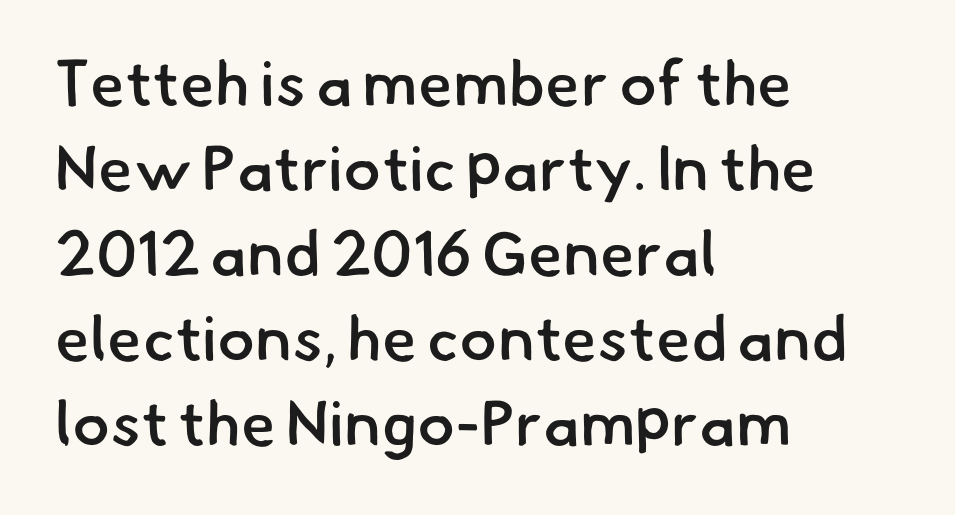
Q: Is the text bold? A: Semi-bold.
Q: Is the typeface a serif or a sans-serif typeface? A: Sans-serif.
Q: Is the text underlined? A: No.
Q: How is the paragraph aligned? A: Left-aligned.
Q: Is the spacing between letters normal or unusually wide? A: Normal.
Q: Is the spacing between lines tight, normal or loose? A: Normal.
Q: Width (condensed, normal, or wide)? A: Normal.
Q: Stroke contrast? A: Low.
Q: x-height? A: Small.
Q: Monospaced? A: No.
